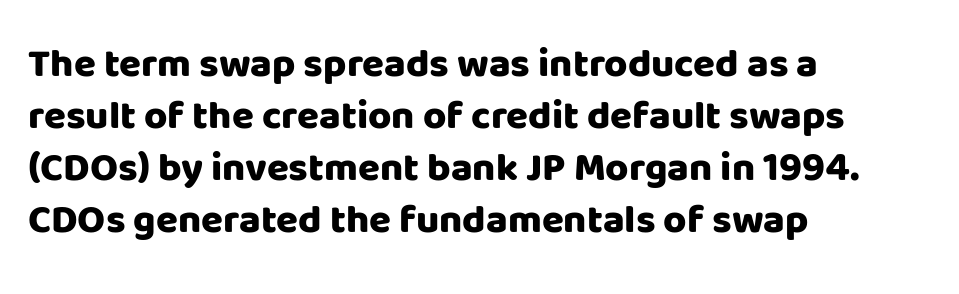
The image shows 40 px heavy sans-serif type, upright; set left-aligned, normal line spacing (1.3x), normal letter spacing, not underlined; low stroke contrast and a large x-height.
